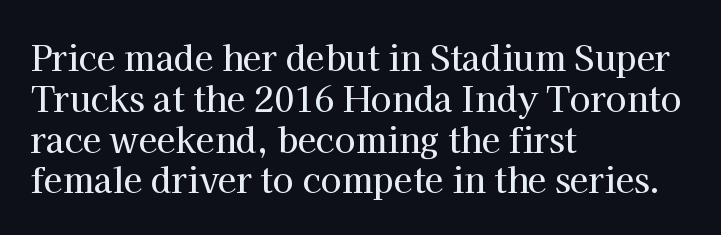
The image shows 34 px serif type, upright; set left-aligned, line spacing 1.2x, normal letter spacing, not underlined; high stroke contrast and a medium x-height.
